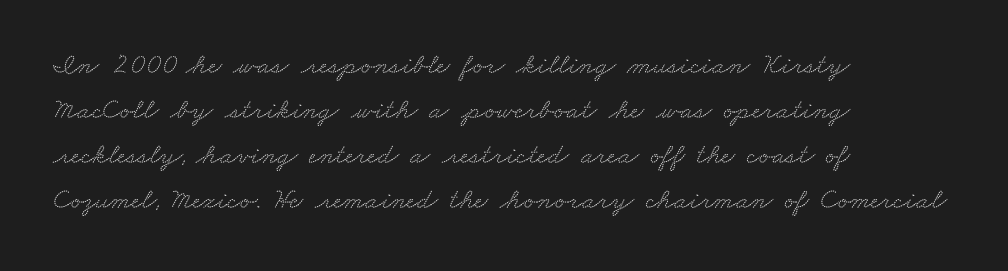
The image shows 29 px wide serif type; set left-aligned, normal line spacing (1.55x), normal letter spacing, not underlined; low stroke contrast and a small x-height.
